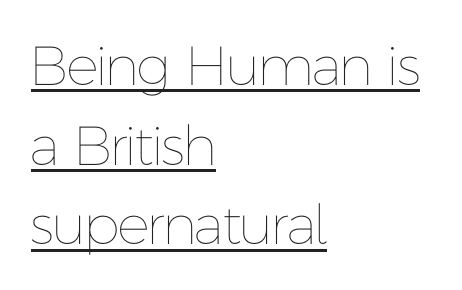
Q: Is the text bold? A: No.
Q: Is the text italic (slanted)? A: No, it is upright.
Q: Is the text underlined? A: Yes.
Q: How is the paragraph aligned? A: Left-aligned.
Q: Is the spacing between letters normal or unusually wide? A: Normal.
Q: Is the spacing between lines tight, normal or loose? A: Normal.
Q: Width (condensed, normal, or wide)? A: Normal.
Q: Stroke contrast? A: Low.
Q: x-height? A: Medium.
Q: Monospaced? A: No.
